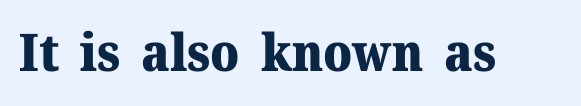
Q: Is the text bold? A: Yes.
Q: Is the text italic (slanted)? A: No, it is upright.
Q: Is the typeface a serif or a sans-serif typeface? A: Serif.
Q: Is the text underlined? A: No.
Q: Is the spacing between letters normal or unusually wide? A: Normal.
Q: Width (condensed, normal, or wide)? A: Normal.
Q: Stroke contrast? A: Medium.
Q: x-height? A: Medium.
Q: Monospaced? A: No.
